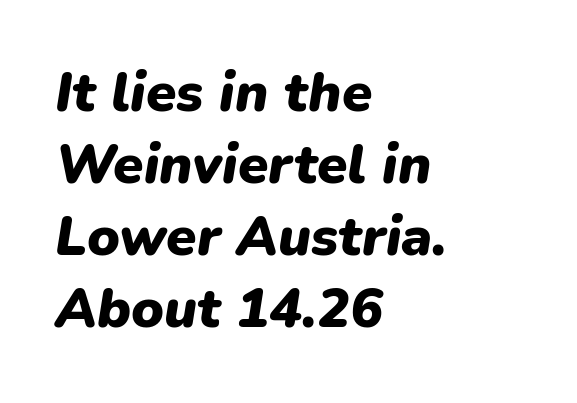
The image shows 55 px heavy type, italic (leaning right); set left-aligned, normal line spacing (1.31x), normal letter spacing, not underlined; low stroke contrast and a medium x-height.
